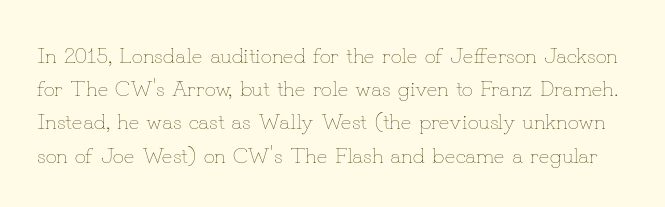
The image shows 22 px text type, upright; set normal line spacing (1.51x), normal letter spacing, not underlined.
